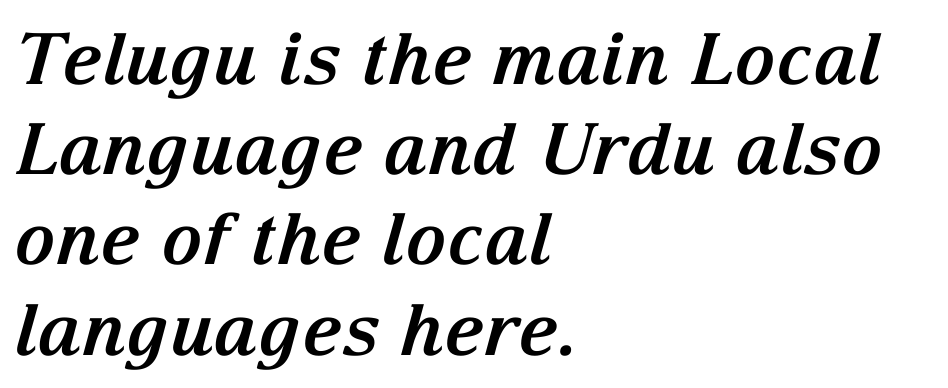
The image shows 71 px bold serif type, italic (leaning right); set left-aligned, normal line spacing (1.27x), normal letter spacing, not underlined; medium stroke contrast and a medium x-height.
